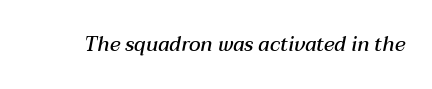
Q: Is the text bold? A: Semi-bold.
Q: Is the text italic (slanted)? A: Yes, it leans right by about 12 degrees.
Q: Is the text underlined? A: No.
Q: Is the spacing between letters normal or unusually wide? A: Normal.
